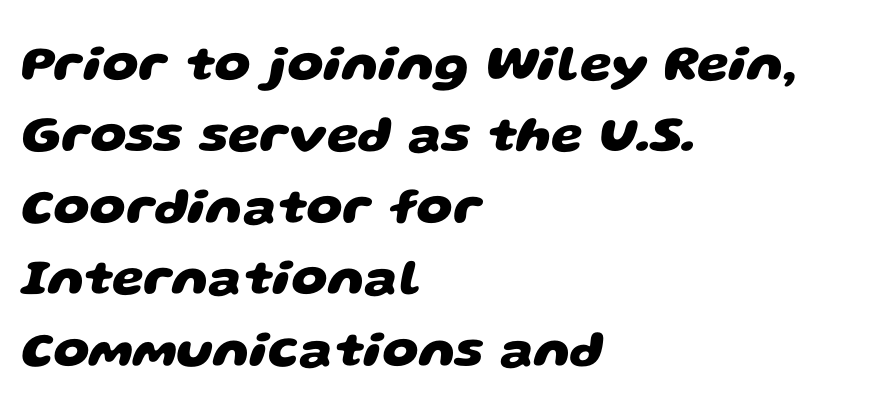
The image shows 51 px heavy, wide sans-serif type; set left-aligned, normal line spacing (1.4x), normal letter spacing, not underlined; low stroke contrast and a large x-height.
